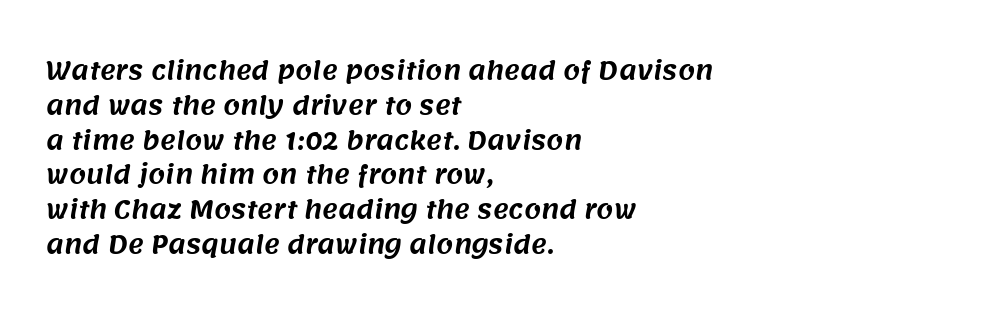
Line starts are locked; line ends wander. Does the leading feel generous? No, just average. Only glyphs here, with clear space below each row. This rendering leaves character spacing at its baseline value.
